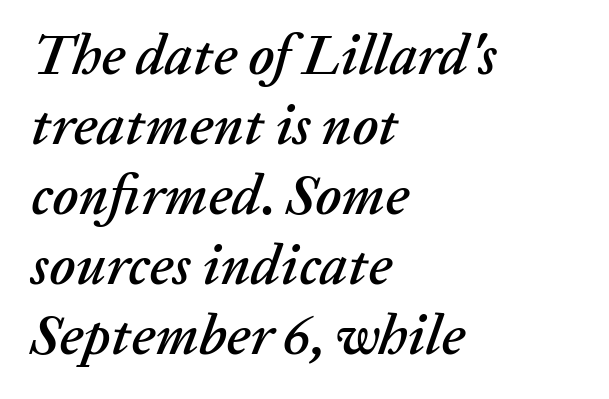
{"italic": "yes", "lean": "right", "slant_degrees": 20, "width": "normal", "stroke_contrast": "low", "x_height": "medium", "monospaced": "no", "underline": "no", "align": "left", "line_spacing": "normal", "line_spacing_ratio": 1.25, "letter_spacing": "normal", "letter_spacing_em": 0.0, "glyph_px": 56}
